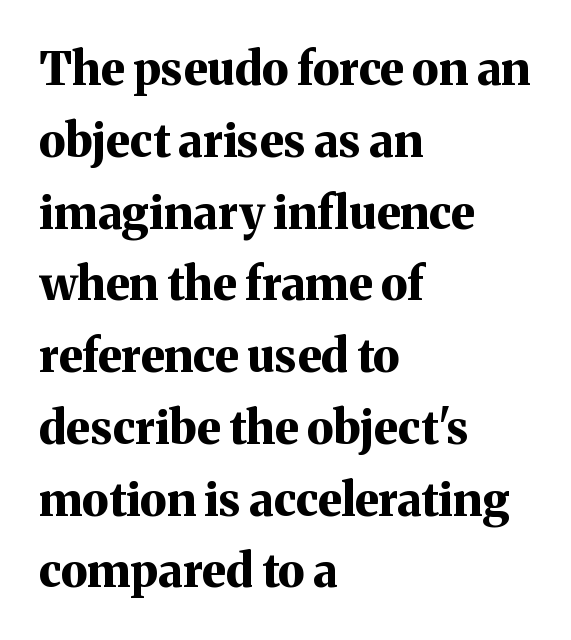
The passage is arranged the way most books set body copy — flush left. A typesetter would call this proportional, since set widths differ per character. Honestly, the letter spacing is just normal — you wouldn't notice it. Regarding serifs, this sample has them.
